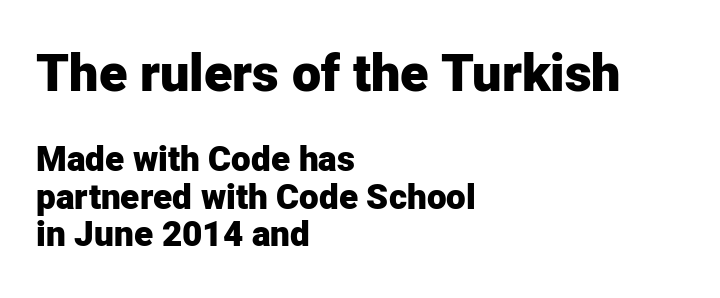
Q: Is the text bold? A: Yes.
Q: Is the text italic (slanted)? A: No, it is upright.
Q: Is the typeface a serif or a sans-serif typeface? A: Sans-serif.
Q: Is the text underlined? A: No.
Q: How is the paragraph aligned? A: Left-aligned.
Q: Is the spacing between letters normal or unusually wide? A: Normal.
Q: Is the spacing between lines tight, normal or loose? A: Tight.
Q: Which block of text is set in a larger size, the first (top) or the second (bottom)? A: The first (top) one.
Q: Width (condensed, normal, or wide)? A: Normal.
Q: Stroke contrast? A: Low.
Q: x-height? A: Medium.
Q: Monospaced? A: No.
